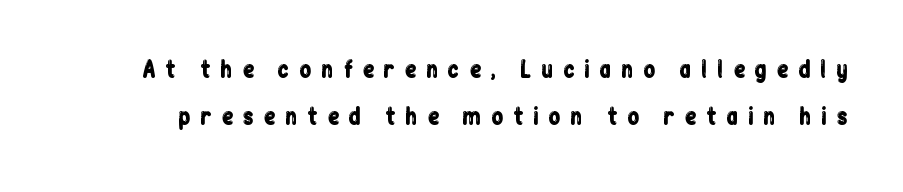
{"italic": "no", "underline": "no", "line_spacing": "loose", "line_spacing_ratio": 2.12, "letter_spacing": "wide", "letter_spacing_em": 0.42, "glyph_px": 22}
